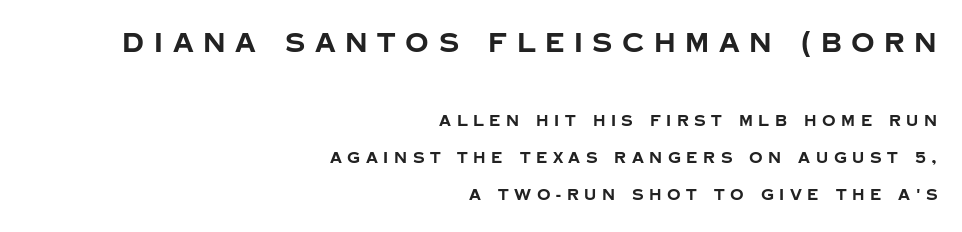
Q: Is the text bold? A: Yes.
Q: Is the text italic (slanted)? A: No, it is upright.
Q: Is the text underlined? A: No.
Q: How is the paragraph aligned? A: Right-aligned.
Q: Is the spacing between letters normal or unusually wide? A: Unusually wide.
Q: Is the spacing between lines tight, normal or loose? A: Loose.
Q: Which block of text is set in a larger size, the first (top) or the second (bottom)? A: The first (top) one.
